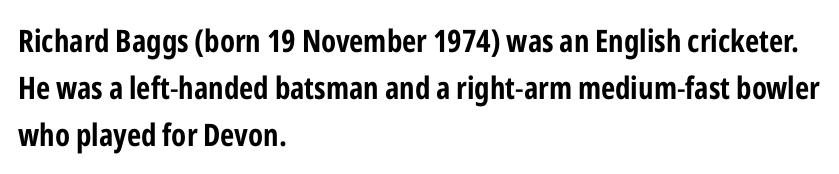
This rendering uses left alignment, leaving the right contour irregular. Between one letter and the next there's only the usual sliver of space. The rendering uses natural spacing where letterforms have individual widths. The foot of each line stays bare and open.
